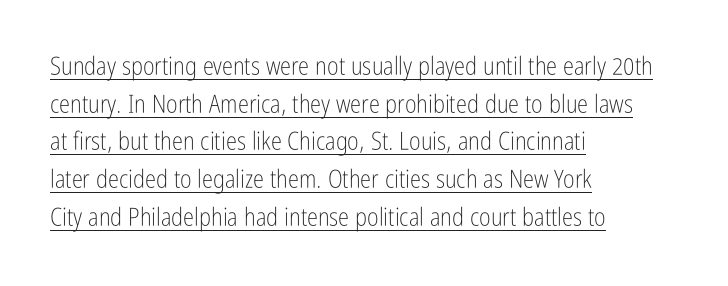
Q: Is the text bold? A: No.
Q: Is the text italic (slanted)? A: No, it is upright.
Q: Is the text underlined? A: Yes.
Q: How is the paragraph aligned? A: Left-aligned.
Q: Is the spacing between letters normal or unusually wide? A: Normal.
Q: Is the spacing between lines tight, normal or loose? A: Normal.
